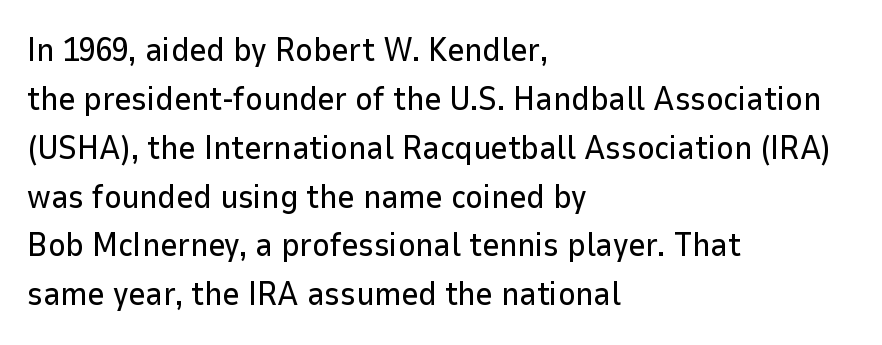
Q: Is the text italic (slanted)? A: No, it is upright.
Q: Is the typeface a serif or a sans-serif typeface? A: Sans-serif.
Q: Is the text underlined? A: No.
Q: How is the paragraph aligned? A: Left-aligned.
Q: Is the spacing between letters normal or unusually wide? A: Normal.
Q: Is the spacing between lines tight, normal or loose? A: Normal.
Q: Width (condensed, normal, or wide)? A: Normal.
Q: Stroke contrast? A: Low.
Q: x-height? A: Medium.
Q: Monospaced? A: No.
